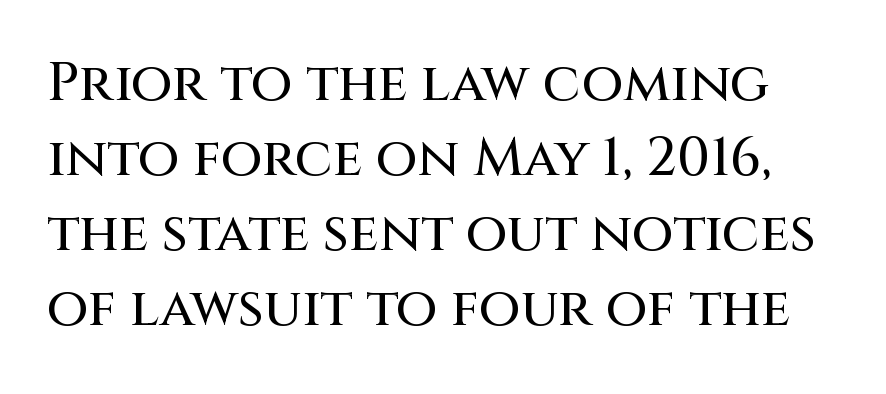
{"serif": "no", "italic": "no", "width": "normal", "stroke_contrast": "medium", "x_height": "large", "monospaced": "no", "underline": "no", "line_spacing": "normal", "line_spacing_ratio": 1.39, "letter_spacing": "normal", "letter_spacing_em": 0.0, "glyph_px": 54}
